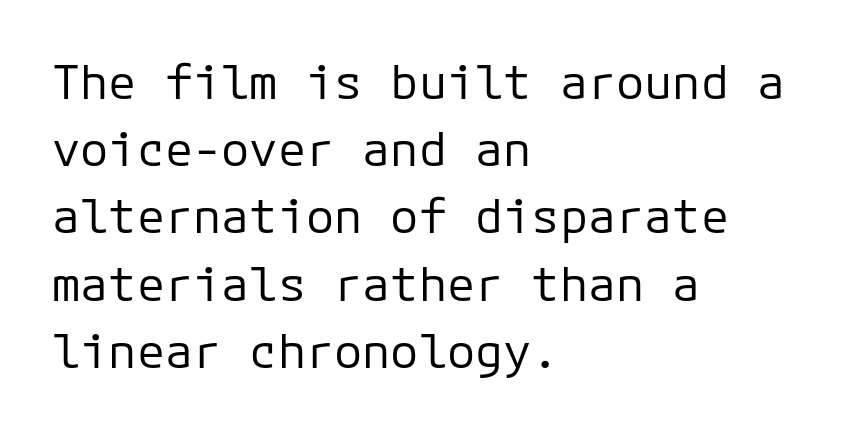
The image shows 47 px regular-weight sans-serif type, upright, monospaced; set left-aligned, normal line spacing (1.43x), normal letter spacing, not underlined; low stroke contrast and a medium x-height.
